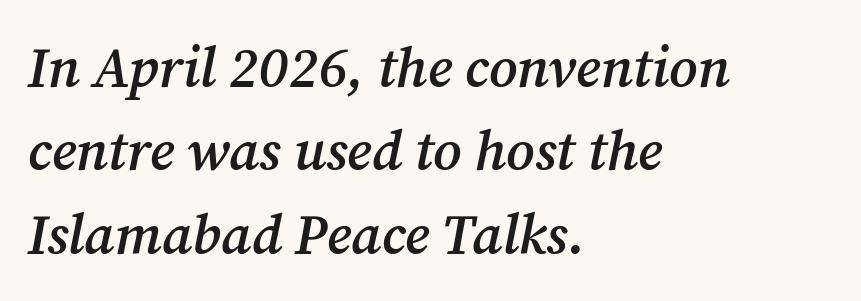
Reading down the block, your eye returns to a fixed left position each line. Baseline-to-baseline distance is the conventional proportion of letter height. Nobody drew a line under any word here. Font category for this specimen: serif. Spacing verdict: proportional, widths tailored to each character.
